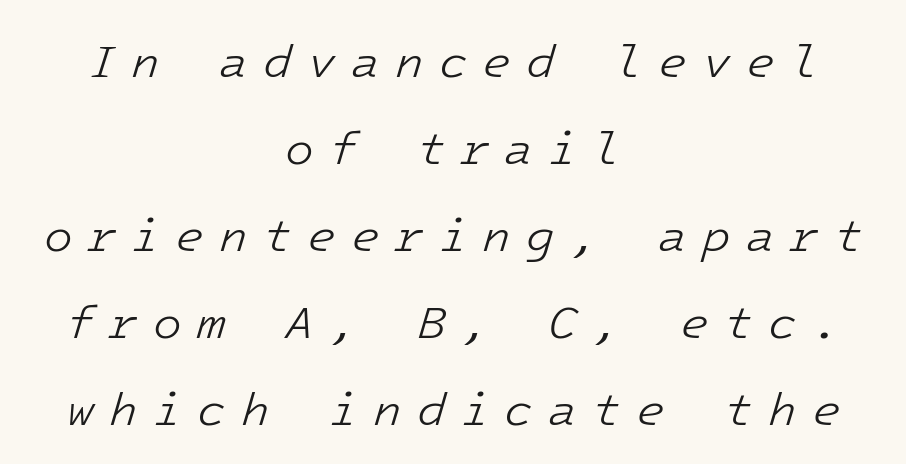
The image shows 47 px light type, italic (leaning right); set centered, line spacing 1.85x, unusually wide letter spacing (+0.32 em), not underlined; low stroke contrast and a medium x-height.
